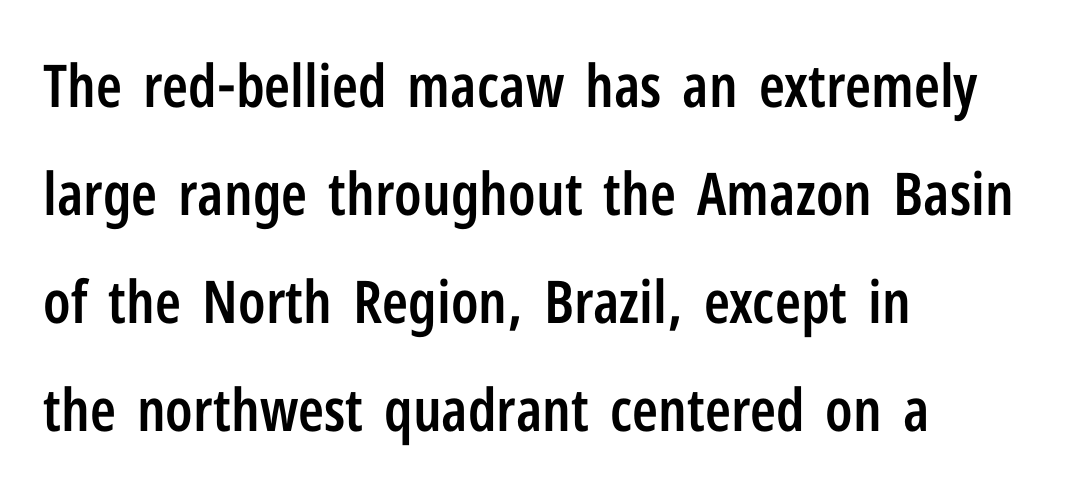
{"serif": "no", "italic": "no", "bold": "semi", "weight": "semibold", "width": "condensed", "stroke_contrast": "low", "x_height": "medium", "monospaced": "no", "underline": "no", "align": "left", "line_spacing_ratio": 1.83, "letter_spacing": "normal", "letter_spacing_em": 0.0, "glyph_px": 59}
